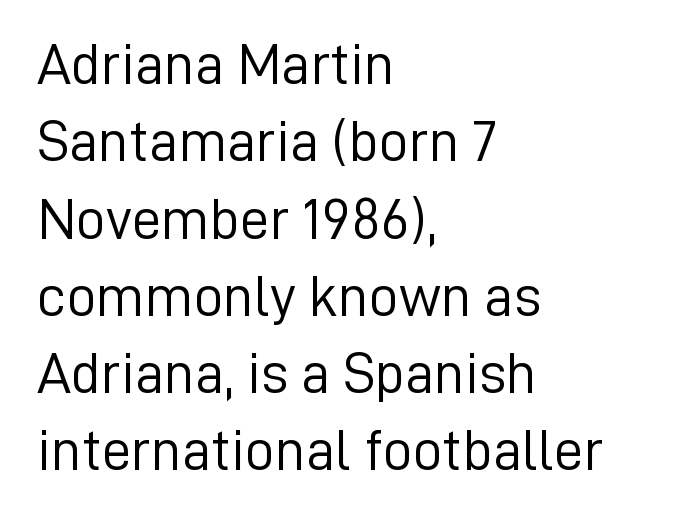
The lettering stays uniformly vertical, giving the passage a roman look. Bold? No — there's no thickening of the strokes. Is this a fixed-width face? No — the glyphs have proportional, varying widths. Here the glyphs are tracked normally, forming tight word shapes. What's the leading like? Ordinary, nothing unusual.
